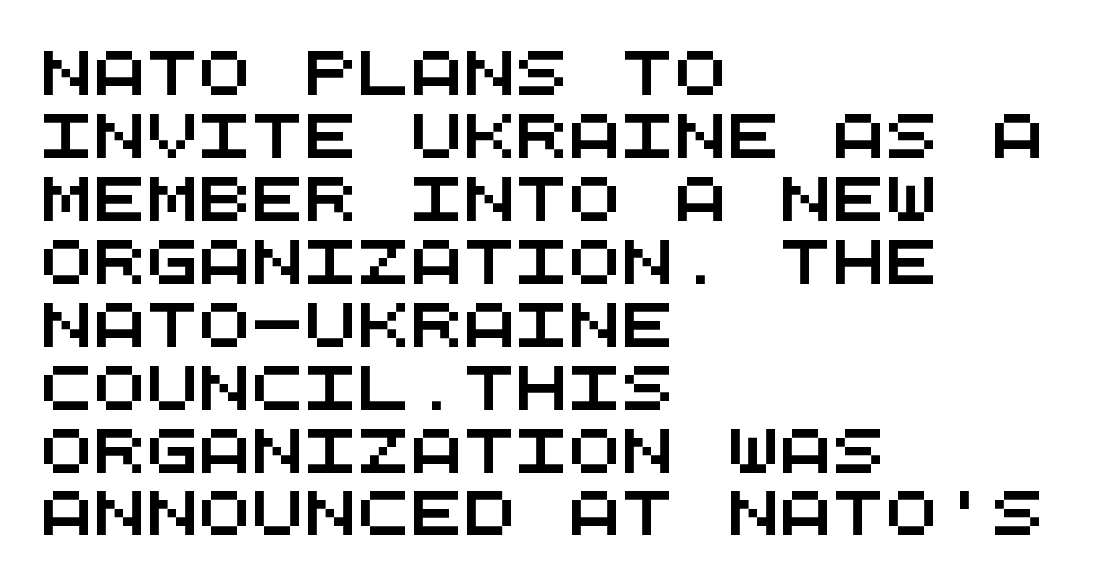
Q: Is the typeface a serif or a sans-serif typeface? A: Sans-serif.
Q: Is the text underlined? A: No.
Q: How is the paragraph aligned? A: Left-aligned.
Q: Is the spacing between letters normal or unusually wide? A: Normal.
Q: Is the spacing between lines tight, normal or loose? A: Normal.
Q: Width (condensed, normal, or wide)? A: Wide.
Q: Stroke contrast? A: Medium.
Q: x-height? A: Large.
Q: Monospaced? A: Yes.
